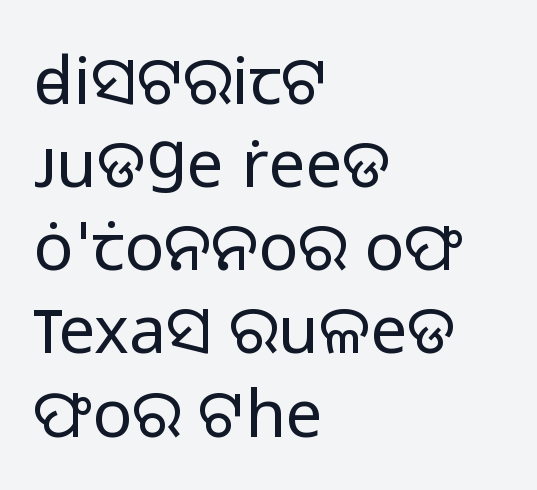
{"serif": "no", "italic": "no", "bold": "no", "weight": "regular", "width": "normal", "stroke_contrast": "low", "x_height": "medium", "monospaced": "no", "underline": "no", "align": "left", "line_spacing": "normal", "line_spacing_ratio": 1.26, "letter_spacing": "normal", "letter_spacing_em": 0.0, "glyph_px": 66}
